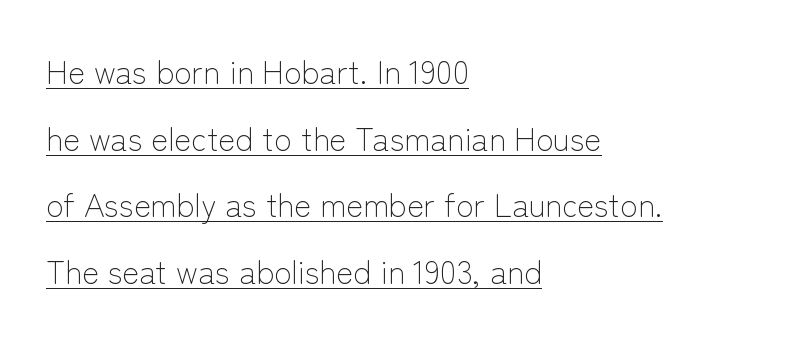
Q: Is the text bold? A: No.
Q: Is the text italic (slanted)? A: No, it is upright.
Q: Is the typeface a serif or a sans-serif typeface? A: Sans-serif.
Q: Is the text underlined? A: Yes.
Q: How is the paragraph aligned? A: Left-aligned.
Q: Is the spacing between letters normal or unusually wide? A: Normal.
Q: Is the spacing between lines tight, normal or loose? A: Loose.
Q: Width (condensed, normal, or wide)? A: Normal.
Q: Stroke contrast? A: Low.
Q: x-height? A: Medium.
Q: Monospaced? A: No.
